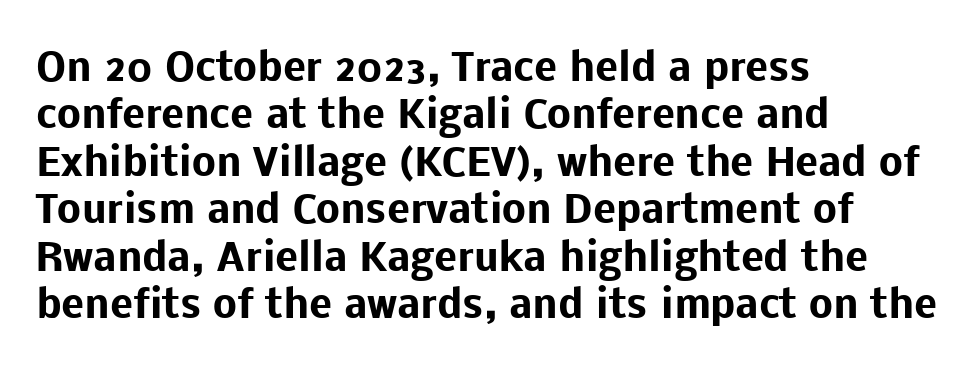
Q: Is the text bold? A: Yes.
Q: Is the text italic (slanted)? A: No, it is upright.
Q: Is the typeface a serif or a sans-serif typeface? A: Sans-serif.
Q: Is the text underlined? A: No.
Q: How is the paragraph aligned? A: Left-aligned.
Q: Is the spacing between letters normal or unusually wide? A: Normal.
Q: Is the spacing between lines tight, normal or loose? A: Normal.
Q: Width (condensed, normal, or wide)? A: Normal.
Q: Stroke contrast? A: Low.
Q: x-height? A: Medium.
Q: Monospaced? A: No.
